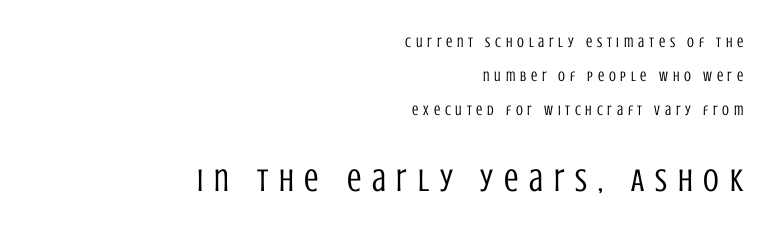
Designer's note — italics off, roman on. You get the small type first, then a jump to larger type. In terms of letterform style, serifs are entirely absent. Honestly, the letter spacing is so wide it's the main thing you notice.
